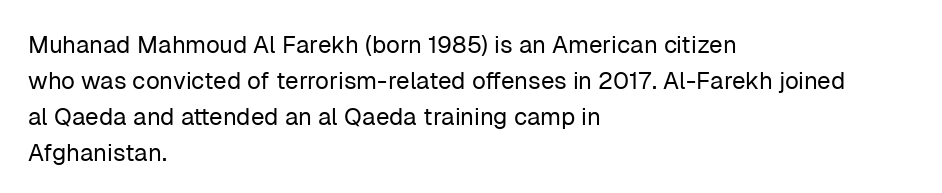
The image shows 24 px text type, upright; set left-aligned, normal line spacing (1.5x), normal letter spacing, not underlined.
